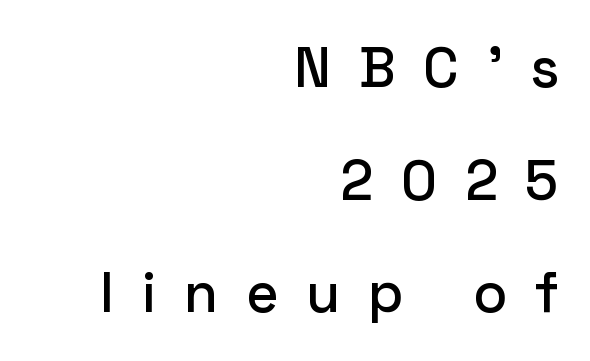
Q: Is the text italic (slanted)? A: No, it is upright.
Q: Is the typeface a serif or a sans-serif typeface? A: Sans-serif.
Q: Is the text underlined? A: No.
Q: How is the paragraph aligned? A: Right-aligned.
Q: Is the spacing between letters normal or unusually wide? A: Unusually wide.
Q: Is the spacing between lines tight, normal or loose? A: Loose.
Q: Width (condensed, normal, or wide)? A: Normal.
Q: Stroke contrast? A: Low.
Q: x-height? A: Medium.
Q: Monospaced? A: No.
